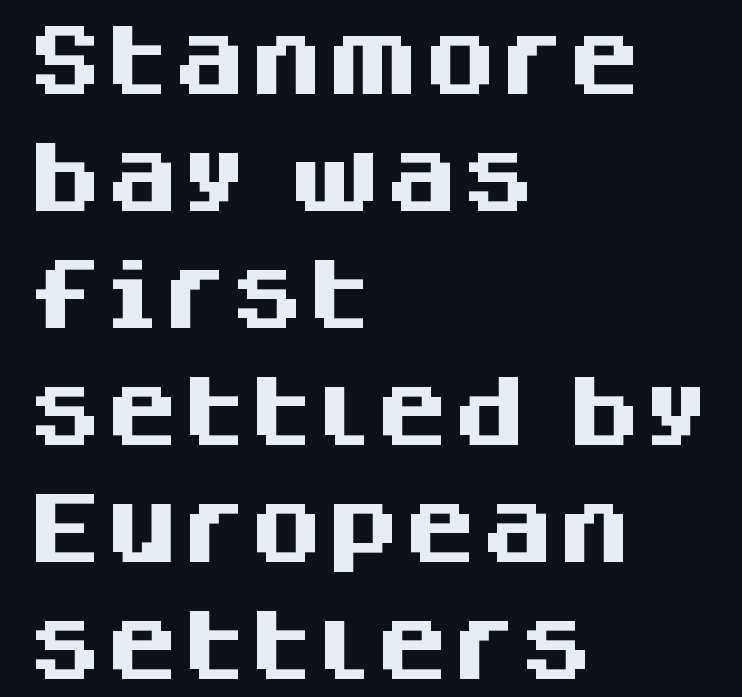
{"serif": "no", "italic": "no", "bold": "yes", "weight": "heavy", "width": "normal", "stroke_contrast": "medium", "x_height": "large", "monospaced": "no", "underline": "no", "align": "left", "line_spacing": "normal", "line_spacing_ratio": 1.52, "letter_spacing": "normal", "letter_spacing_em": 0.0, "glyph_px": 77}
